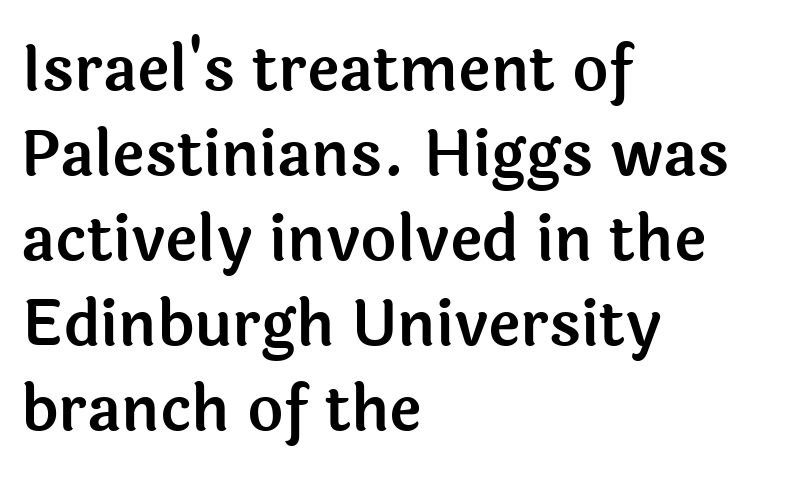
The lines in this sample share a left origin and differ only in where they stop. The strip under each line holds only bare page. Note: no serifs on the glyphs. The letters advance in unequal steps, a hallmark of proportional type.
